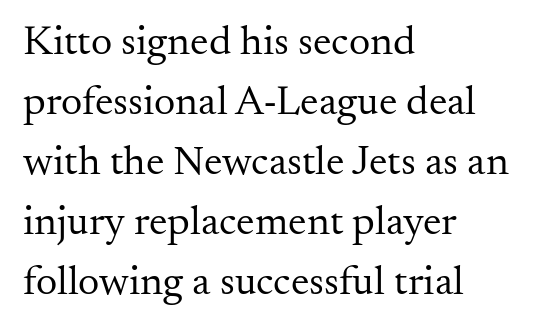
{"serif": "yes", "italic": "no", "bold": "no", "weight": "regular", "width": "normal", "stroke_contrast": "medium", "x_height": "small", "monospaced": "no", "underline": "no", "align": "left", "line_spacing": "normal", "line_spacing_ratio": 1.43, "letter_spacing": "normal", "letter_spacing_em": 0.0, "glyph_px": 42}
